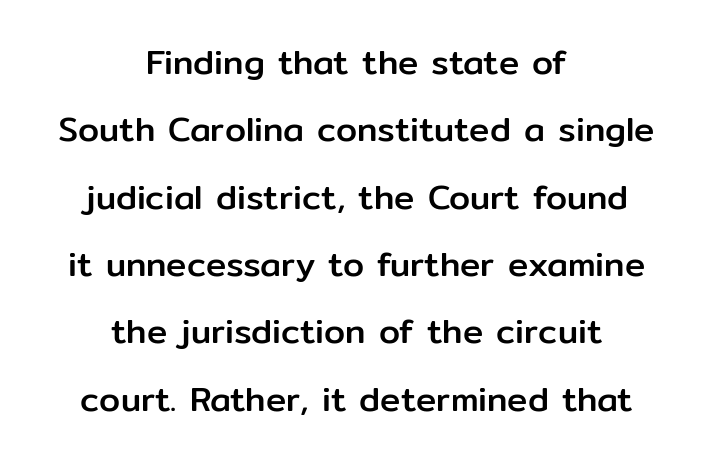
Horizontal alignment here is central, giving a formal, balanced look. Lines of text with bare space underneath. I'd call this a sans setting — the letters go barefoot. Default kerning and tracking; the words read as compact shapes.
